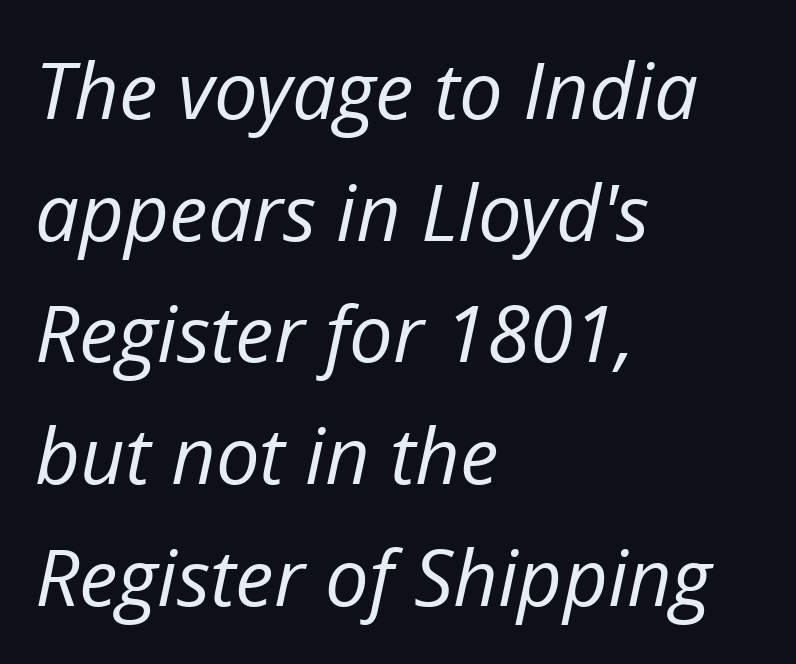
This sample uses plain, unmodified letter spacing. Think of a printed novel: that variable character pitch is what you see here. Regarding leading, the lines here are spaced in the standard way. Layout note: lines flush left. Slant detected: the letters are inclined. Each stroke keeps to a modest, everyday thickness or less.
